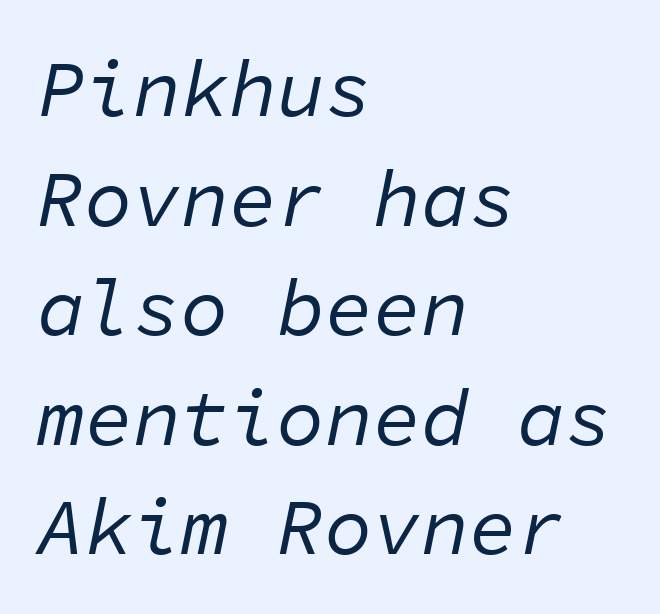
The specimen reads as italic at a glance. Beneath every word, the page is bare. Every character here occupies the same horizontal width, giving the sample a typewriter-like rhythm. Ink coverage per letter is moderate at most.
